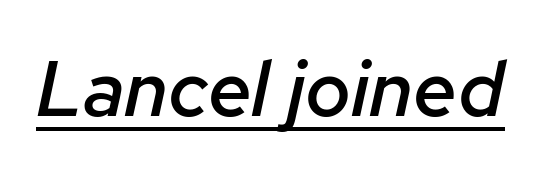
Q: Is the text bold? A: Semi-bold.
Q: Is the text italic (slanted)? A: Yes, it leans right by about 12 degrees.
Q: Is the text underlined? A: Yes.
Q: Is the spacing between letters normal or unusually wide? A: Normal.
Q: Width (condensed, normal, or wide)? A: Normal.
Q: Stroke contrast? A: Low.
Q: x-height? A: Medium.
Q: Monospaced? A: No.
